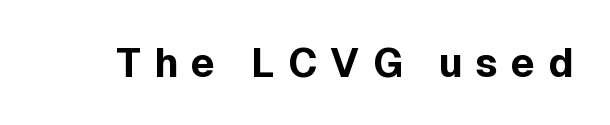
The letters are bold, with thick, heavy strokes. The type sits square on the baseline with zero lean. Is the letter spacing exaggerated? Yes — the characters are pushed far apart. These lines are rendered in a variable-pitch font. Look at the bottom of the vertical strokes: they stop flat, with no serifs. Has an underline been added? It has not.
